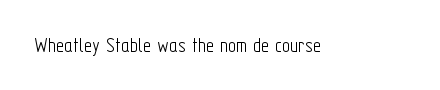
Q: Is the text bold? A: No.
Q: Is the text italic (slanted)? A: No, it is upright.
Q: Is the text underlined? A: No.
Q: Is the spacing between letters normal or unusually wide? A: Normal.
